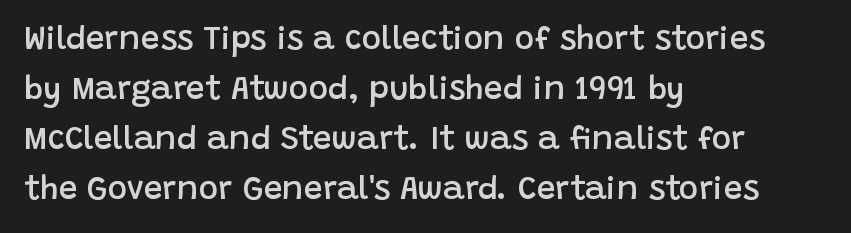
This sample has the flowing, uneven cadence of proportional lettering. These words are printed semibold, heavier than regular yet not bold. Honestly, there is no underline to notice here at all. The lettering stays uniformly vertical, giving the passage a roman look. In terms of letterform style, serifs are entirely absent.
